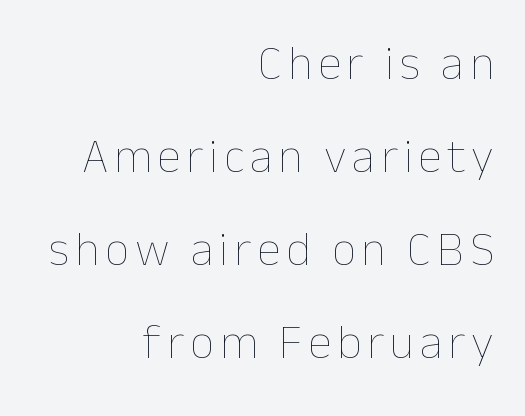
Q: Is the text bold? A: No.
Q: Is the text italic (slanted)? A: No, it is upright.
Q: Is the text underlined? A: No.
Q: How is the paragraph aligned? A: Right-aligned.
Q: Is the spacing between lines tight, normal or loose? A: Loose.
Q: Width (condensed, normal, or wide)? A: Normal.
Q: Stroke contrast? A: Low.
Q: x-height? A: Medium.
Q: Monospaced? A: No.
